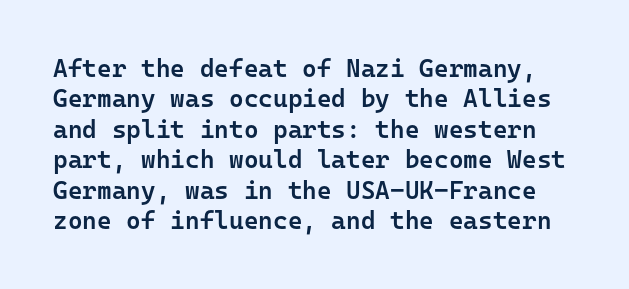
The image shows 25 px text type, upright; set line spacing 1.22x, normal letter spacing, not underlined.
